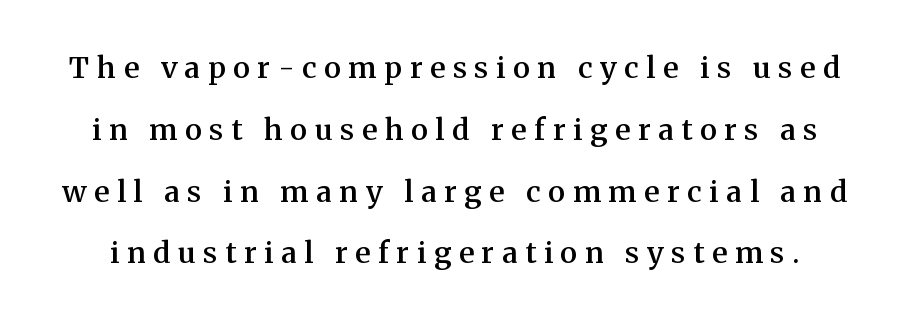
Q: Is the text bold? A: Semi-bold.
Q: Is the text italic (slanted)? A: No, it is upright.
Q: Is the typeface a serif or a sans-serif typeface? A: Serif.
Q: Is the text underlined? A: No.
Q: Is the spacing between letters normal or unusually wide? A: Unusually wide.
Q: Is the spacing between lines tight, normal or loose? A: Loose.
Q: Width (condensed, normal, or wide)? A: Normal.
Q: Stroke contrast? A: Medium.
Q: x-height? A: Medium.
Q: Monospaced? A: No.
